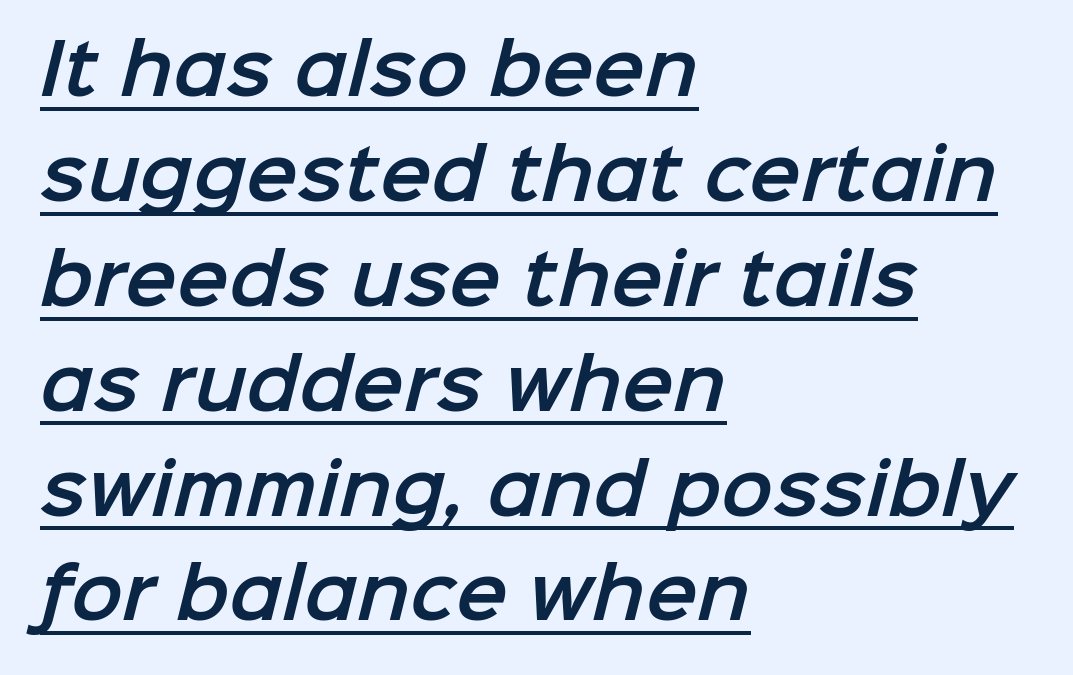
{"serif": "no", "width": "normal", "stroke_contrast": "low", "x_height": "medium", "monospaced": "no", "underline": "yes", "align": "left", "line_spacing": "normal", "line_spacing_ratio": 1.52, "letter_spacing": "normal", "letter_spacing_em": 0.0, "glyph_px": 69}
